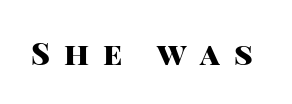
Ordinary non-slanted type is in use. The letters carry no serifs — their stems end cleanly without finishing strokes. A typesetter would call this proportional, since set widths differ per character. Unmarked baselines from the first word to the last.
